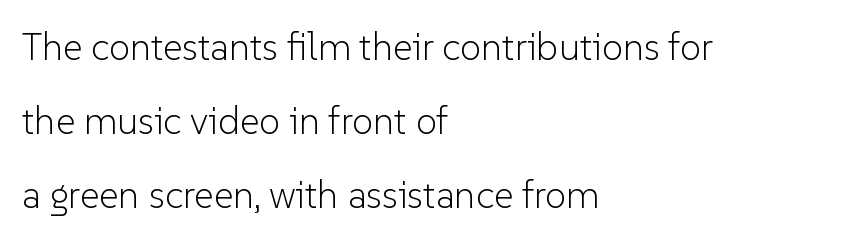
{"serif": "no", "italic": "no", "bold": "no", "weight": "light", "width": "normal", "stroke_contrast": "low", "x_height": "medium", "monospaced": "no", "underline": "no", "align": "left", "line_spacing": "loose", "line_spacing_ratio": 1.95, "letter_spacing": "normal", "letter_spacing_em": 0.0, "glyph_px": 38}
